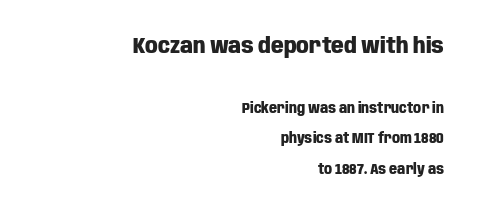
Honestly, the rows look like they've been pulled way apart. Posture: upright roman. Notice how the passage keeps a crisp vertical edge on the right only. Larger block? The one above; the one below is distinctly smaller. Chunky letters — that's bold for sure.
